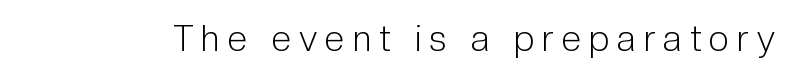
The image shows 36 px light, condensed sans-serif type, upright; set unusually wide letter spacing (+0.22 em), not underlined; low stroke contrast and a medium x-height.
